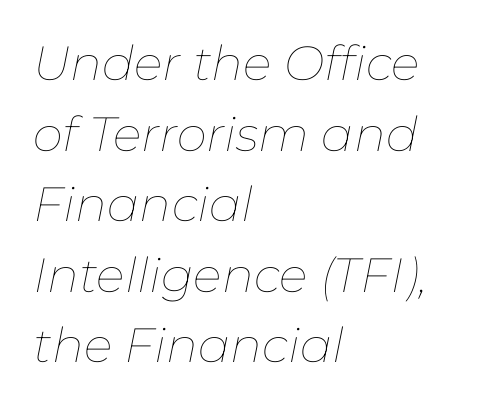
{"italic": "yes", "lean": "right", "slant_degrees": 11, "bold": "no", "weight": "thin", "width": "normal", "stroke_contrast": "low", "x_height": "medium", "monospaced": "no", "underline": "no", "align": "left", "line_spacing": "normal", "line_spacing_ratio": 1.47, "letter_spacing": "normal", "letter_spacing_em": 0.0, "glyph_px": 48}
